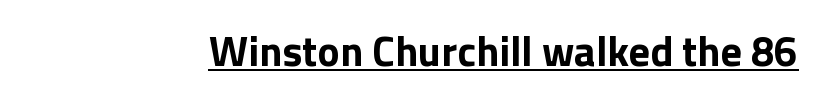
Q: Is the text bold? A: Yes.
Q: Is the text italic (slanted)? A: No, it is upright.
Q: Is the typeface a serif or a sans-serif typeface? A: Sans-serif.
Q: Is the text underlined? A: Yes.
Q: Is the spacing between letters normal or unusually wide? A: Normal.
Q: Width (condensed, normal, or wide)? A: Normal.
Q: x-height? A: Medium.
Q: Monospaced? A: No.
